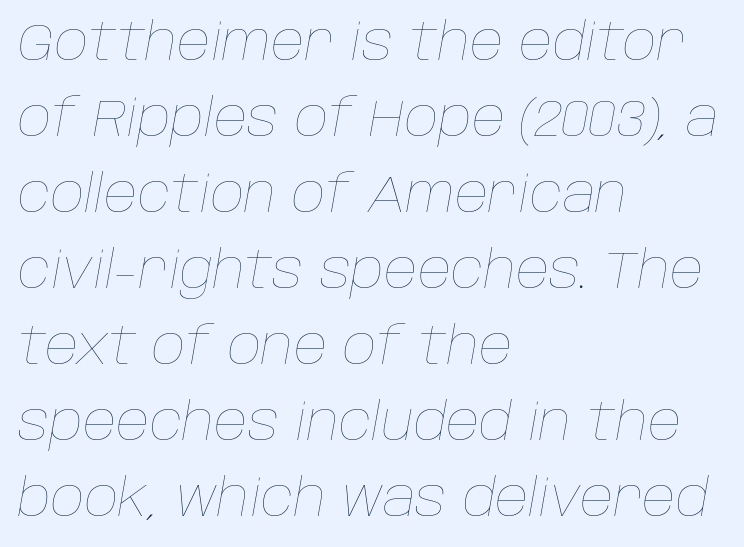
Interline gaps are of average width in this sample. Horizontal alignment here is leftward, the default for most running prose. Unmarked baselines from the first word to the last. Every character sits at an angle, as italics do. The rendering uses natural spacing where letterforms have individual widths.
